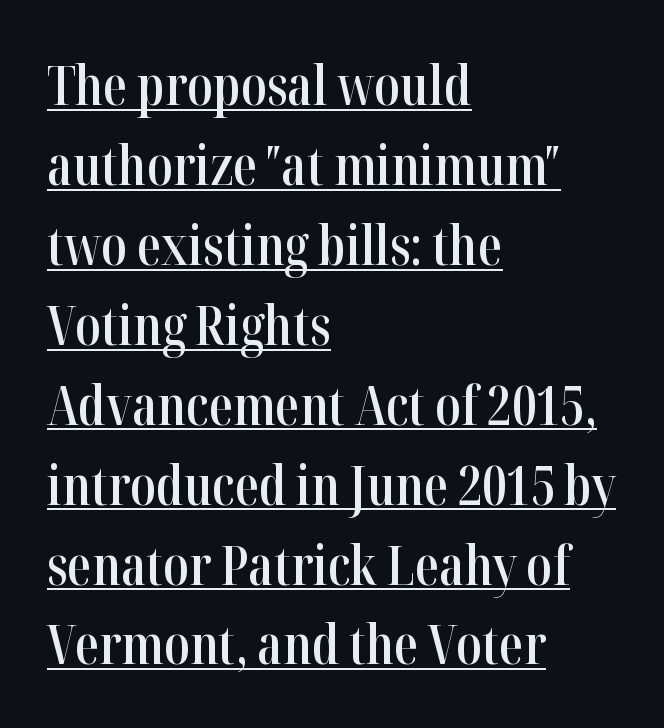
The rows are spaced the way most documents space them. Character widths vary here, with narrow letters taking less room than wide ones. The words here are underlined. The typography opts for an upright posture over an oblique one. The setting favours the left margin, as ordinary paragraphs usually do. This sample uses a serif face.
